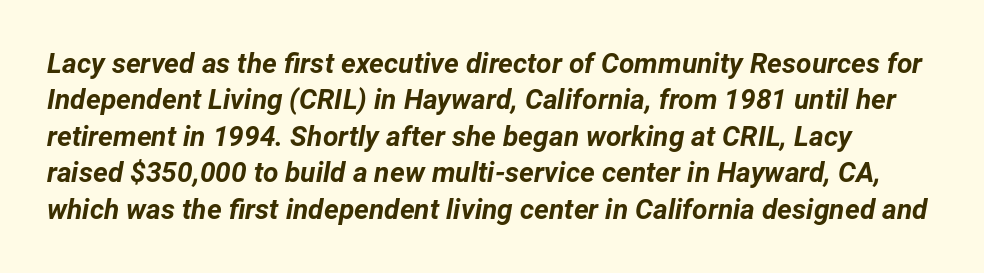
The image shows 28 px bold type, italic (leaning right); set normal line spacing (1.3x), normal letter spacing, not underlined; low stroke contrast and a medium x-height.
